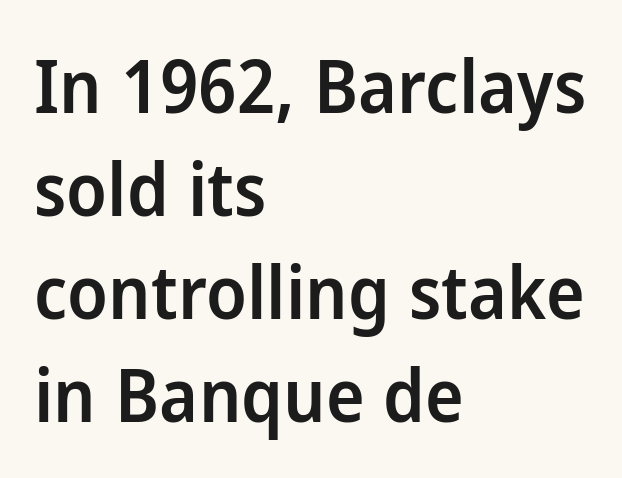
Character widths vary here, with narrow letters taking less room than wide ones. The rendering uses a moderate line-height, typical for paragraphs. The area under the type is left untouched. The type sits square on the baseline with zero lean. Note: no serifs on the glyphs. Firm but not heavy-handed strokes: this text is semibold.
